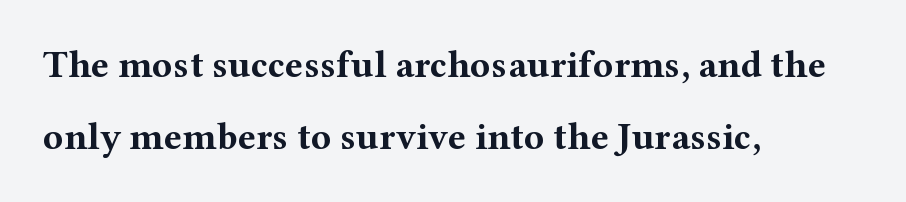
Q: Is the text bold? A: Yes.
Q: Is the text italic (slanted)? A: No, it is upright.
Q: Is the typeface a serif or a sans-serif typeface? A: Serif.
Q: Is the text underlined? A: No.
Q: How is the paragraph aligned? A: Left-aligned.
Q: Is the spacing between letters normal or unusually wide? A: Normal.
Q: Width (condensed, normal, or wide)? A: Wide.
Q: Stroke contrast? A: Medium.
Q: x-height? A: Medium.
Q: Monospaced? A: No.
